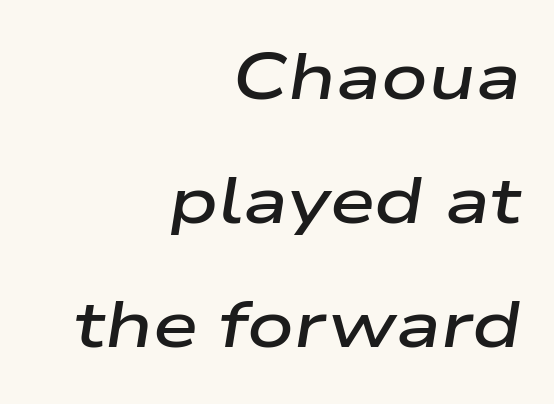
The image shows 65 px semibold, wide type, italic (leaning right); set right-aligned, loose line spacing (1.91x), normal letter spacing, not underlined; low stroke contrast and a medium x-height.
